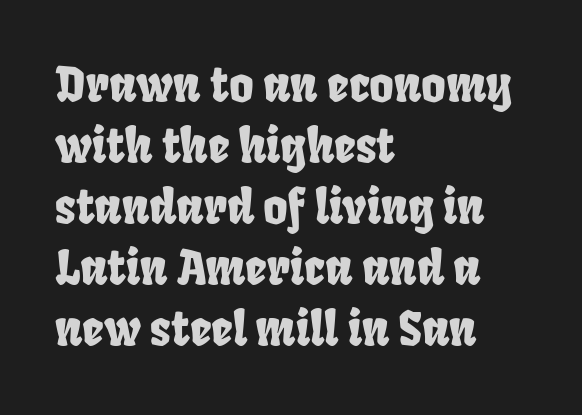
Students, observe: this is what conventionally led text looks like. You could not count columns in this text — the font is proportionally spaced. What kind of face is this? One without serifs — a sans. Tracking here is standard; glyphs follow each other at the usual distance.
